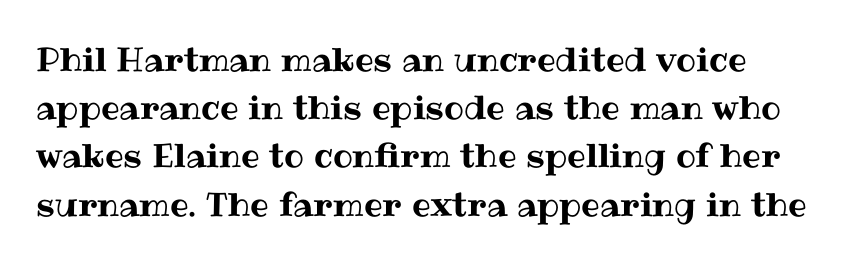
The image shows 33 px text type, upright; set left-aligned, normal line spacing (1.46x), normal letter spacing, not underlined; medium stroke contrast and a medium x-height.
